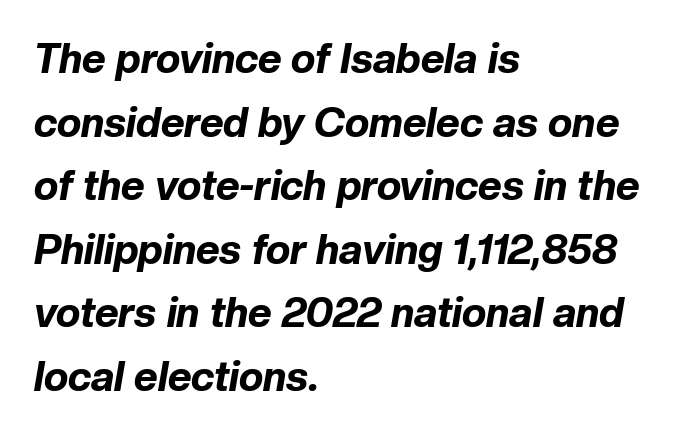
The rag falls on the right side of this text block. Characters follow at the spacing the type designer built in. The lines sit at an ordinary, default distance from one another. A clean baseline with only descenders dipping below it. The letters advance in unequal steps, a hallmark of proportional type.
